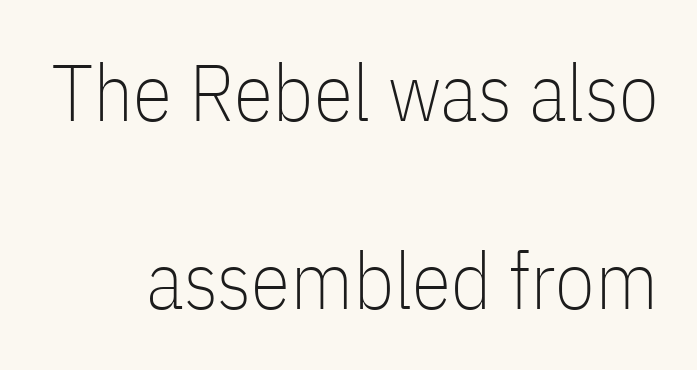
{"serif": "no", "italic": "no", "bold": "no", "weight": "thin", "width": "condensed", "stroke_contrast": "low", "x_height": "medium", "monospaced": "no", "underline": "no", "line_spacing": "loose", "line_spacing_ratio": 2.35, "letter_spacing": "normal", "letter_spacing_em": 0.0, "glyph_px": 80}
